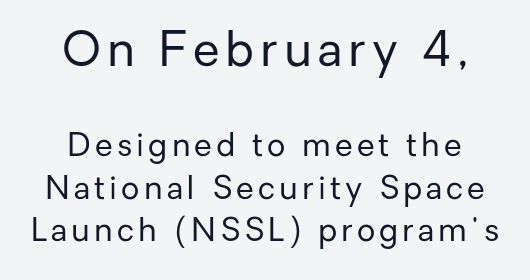
Q: Is the text bold? A: No.
Q: Is the text italic (slanted)? A: No, it is upright.
Q: Is the typeface a serif or a sans-serif typeface? A: Sans-serif.
Q: Is the text underlined? A: No.
Q: Is the spacing between lines tight, normal or loose? A: Normal.
Q: Which block of text is set in a larger size, the first (top) or the second (bottom)? A: The first (top) one.
Q: Width (condensed, normal, or wide)? A: Normal.
Q: Stroke contrast? A: Low.
Q: x-height? A: Medium.
Q: Monospaced? A: No.
